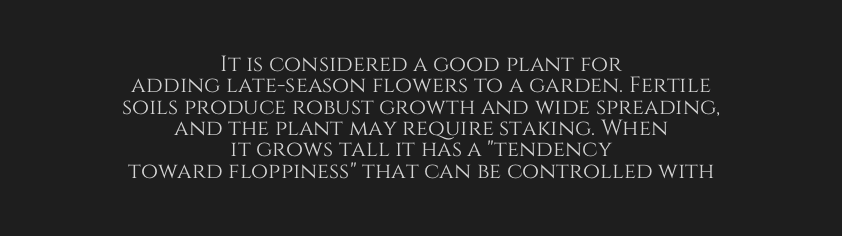
{"italic": "no", "underline": "no", "align": "center", "line_spacing": "tight", "line_spacing_ratio": 0.97, "letter_spacing": "normal", "letter_spacing_em": 0.0, "glyph_px": 22}
